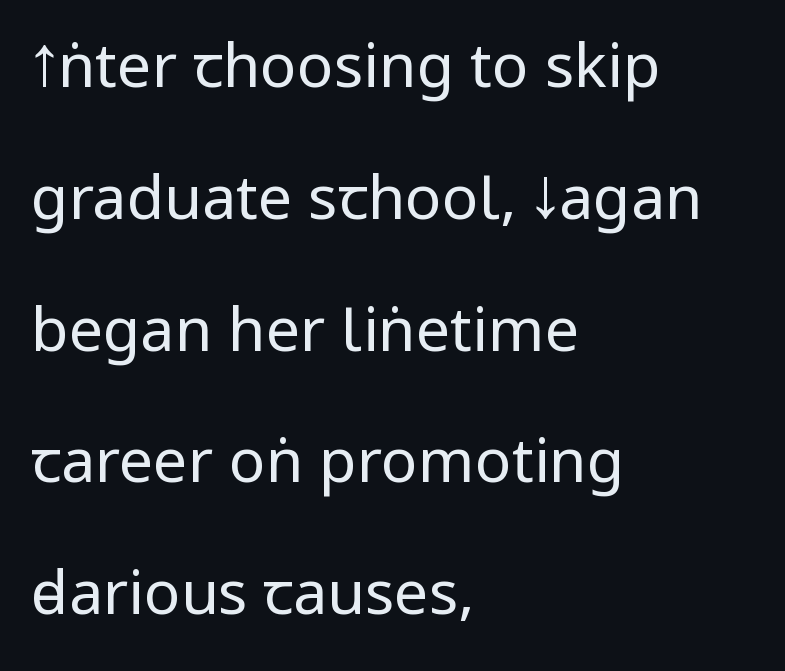
Do the letters lean? They stand straight. Default kerning and tracking; the words read as compact shapes. Unmarked baselines from the first word to the last. Line beginnings align vertically; line endings do not. Students, observe: this is what heavily led, spacious text looks like. Is this a sans? Yes — the strokes have no serifs.
